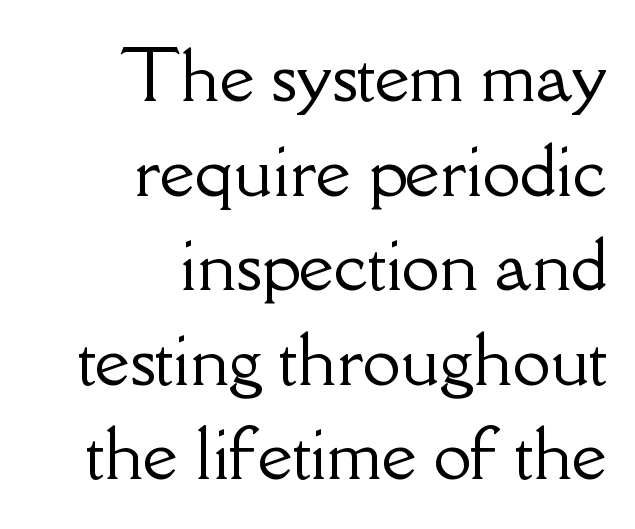
{"serif": "yes", "italic": "no", "width": "normal", "stroke_contrast": "low", "x_height": "small", "monospaced": "no", "underline": "no", "align": "right", "line_spacing": "normal", "line_spacing_ratio": 1.39, "letter_spacing": "normal", "letter_spacing_em": 0.0, "glyph_px": 68}
